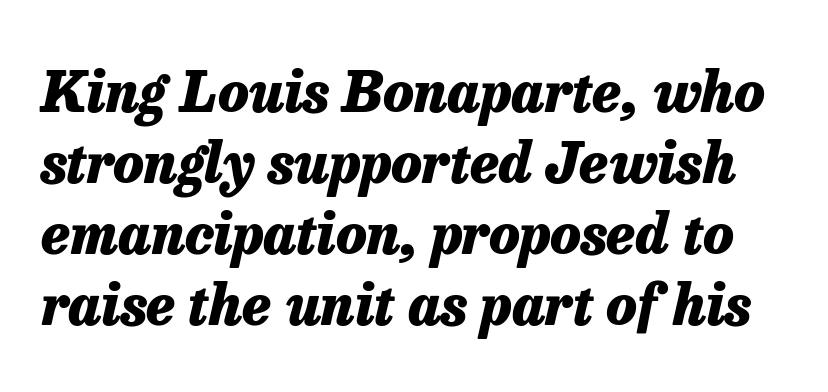
The image shows 56 px heavy type, italic (leaning right); set normal line spacing (1.27x), normal letter spacing, not underlined; low stroke contrast and a medium x-height.
